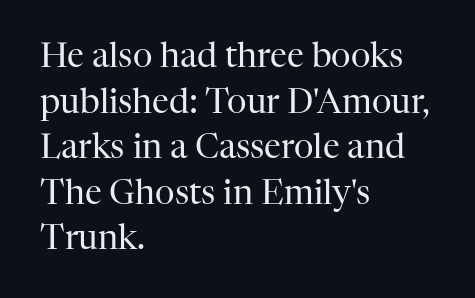
{"serif": "yes", "italic": "no", "bold": "no", "weight": "regular", "width": "normal", "stroke_contrast": "high", "x_height": "medium", "monospaced": "no", "underline": "no", "align": "left", "line_spacing": "normal", "line_spacing_ratio": 1.34, "letter_spacing": "normal", "letter_spacing_em": 0.0, "glyph_px": 34}
